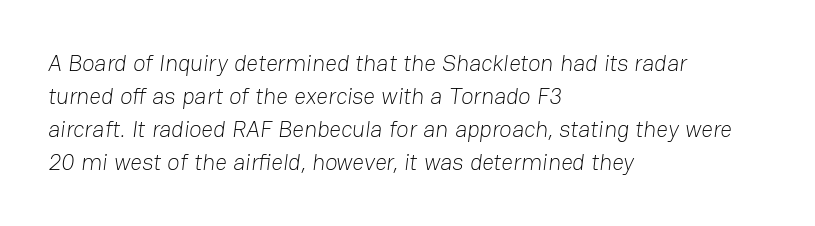
{"bold": "no", "underline": "no", "align": "left", "line_spacing": "normal", "line_spacing_ratio": 1.44, "letter_spacing": "normal", "letter_spacing_em": 0.0, "glyph_px": 23}
